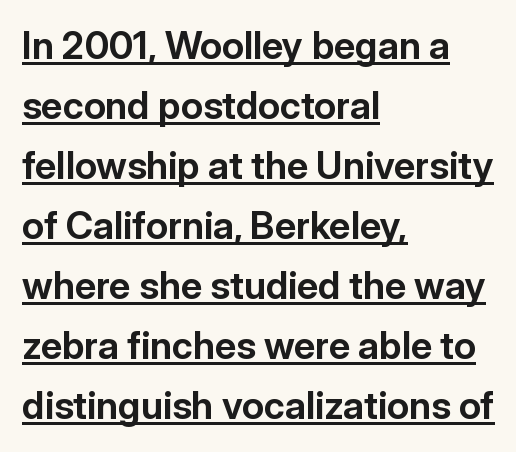
The image shows 38 px bold sans-serif type, upright; set left-aligned, normal line spacing (1.58x), normal letter spacing, underlined; low stroke contrast and a medium x-height.
